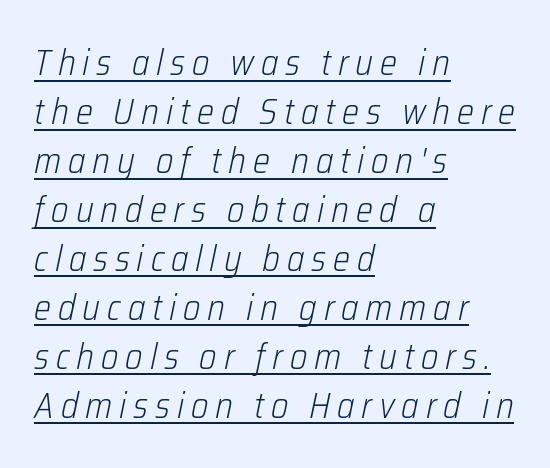
The rendering uses natural spacing where letterforms have individual widths. What's the leading like? Ordinary, nothing unusual. It's the slanting kind of type. The rag falls on the right side of this text block. The strokes carry an ordinary text weight at most. Notice how a bar underscores the lettering throughout.
